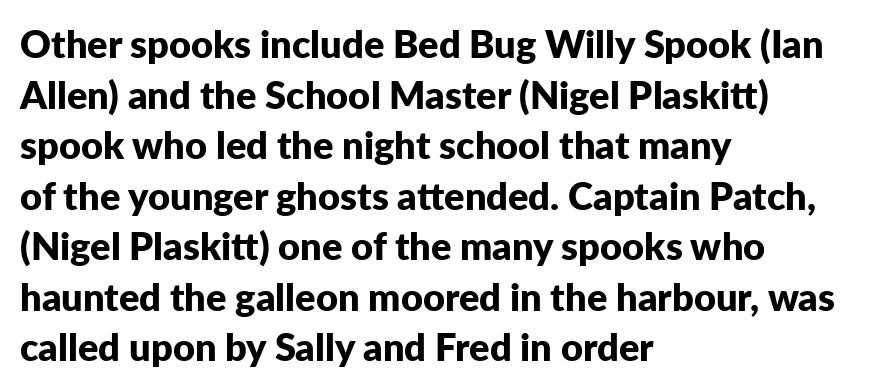
{"serif": "no", "italic": "no", "bold": "yes", "weight": "bold", "width": "normal", "stroke_contrast": "low", "x_height": "medium", "monospaced": "no", "underline": "no", "align": "left", "line_spacing": "normal", "line_spacing_ratio": 1.33, "letter_spacing": "normal", "letter_spacing_em": 0.0, "glyph_px": 38}
